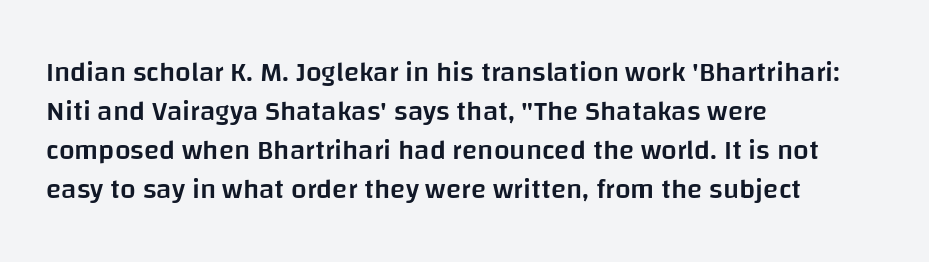
Here the designer chose a conventional face with non-uniform glyph widths. These lines were composed using upright roman letters. The letters carry no serifs — their stems end cleanly without finishing strokes. Words float on clear page, feet unadorned. Typographic density is moderately raised because the face is semibold. The line texture is even and compact thanks to regular tracking.
